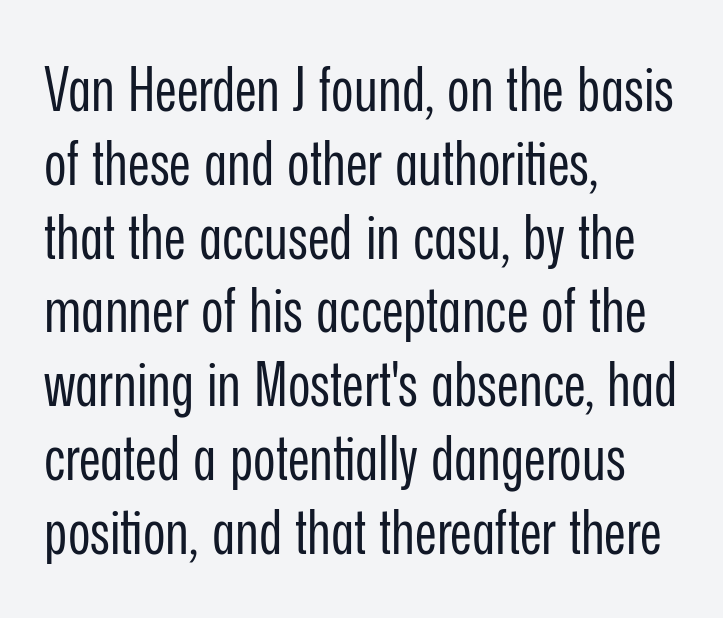
The image shows 61 px regular-weight, condensed sans-serif type, upright; set left-aligned, line spacing 1.21x, normal letter spacing, not underlined; low stroke contrast and a medium x-height.
